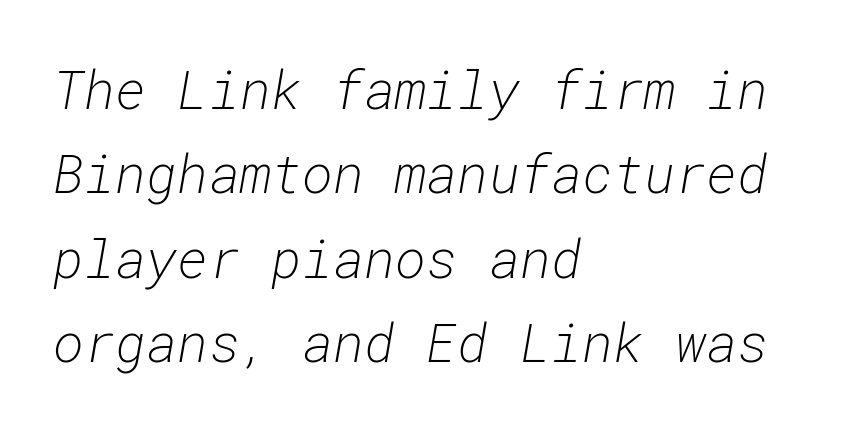
{"italic": "yes", "lean": "right", "slant_degrees": 10, "bold": "no", "weight": "light", "width": "normal", "stroke_contrast": "low", "x_height": "medium", "monospaced": "yes", "underline": "no", "align": "left", "line_spacing": "normal", "line_spacing_ratio": 1.59, "letter_spacing": "normal", "letter_spacing_em": 0.0, "glyph_px": 53}
